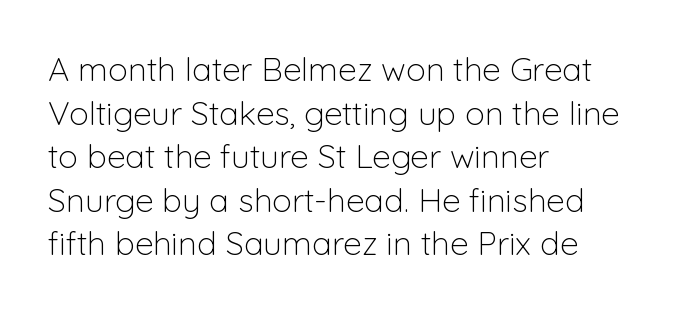
Beneath every word, the page is bare. Successive baselines arrive at the customary interval. Think of a printed novel: that variable character pitch is what you see here. Line beginnings align vertically; line endings do not. A sans-serif font was chosen for this passage. No italicization has been applied; the sample stays upright.
